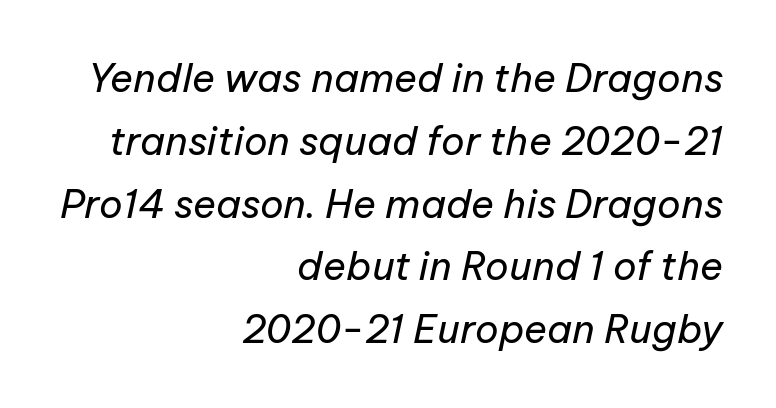
The line-height multiplier appears to be the usual default. Slanted lettering throughout. Bold? No — there's no thickening of the strokes. The text block is weighted toward the right margin, trailing off unevenly leftward. Proportional: the letters do not fall into vertical columns.
